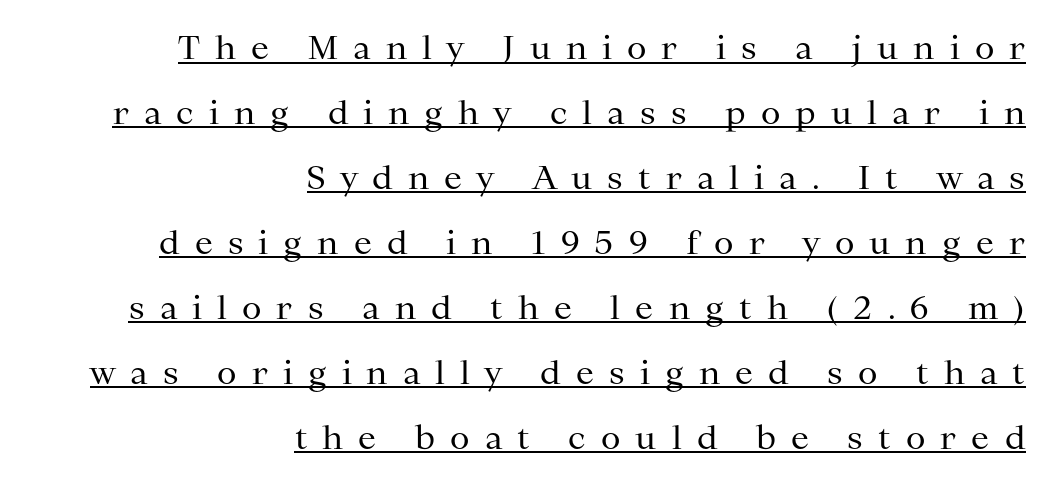
Q: Is the text bold? A: No.
Q: Is the text italic (slanted)? A: No, it is upright.
Q: Is the typeface a serif or a sans-serif typeface? A: Serif.
Q: Is the text underlined? A: Yes.
Q: How is the paragraph aligned? A: Right-aligned.
Q: Is the spacing between letters normal or unusually wide? A: Unusually wide.
Q: Is the spacing between lines tight, normal or loose? A: Loose.
Q: Width (condensed, normal, or wide)? A: Normal.
Q: Stroke contrast? A: Medium.
Q: x-height? A: Medium.
Q: Monospaced? A: No.
